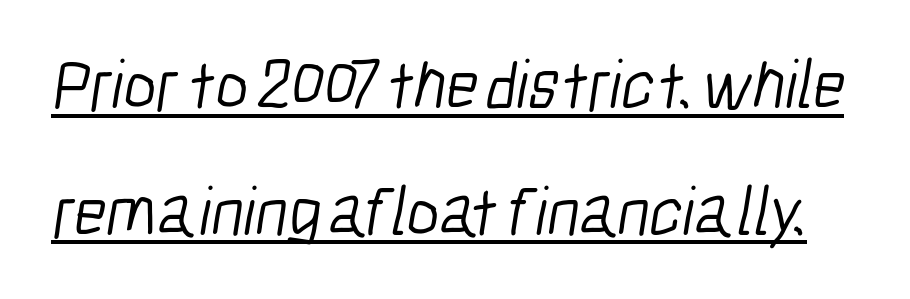
The image shows 70 px light, condensed sans-serif type; set line spacing 1.81x, normal letter spacing, underlined; low stroke contrast and a medium x-height.
